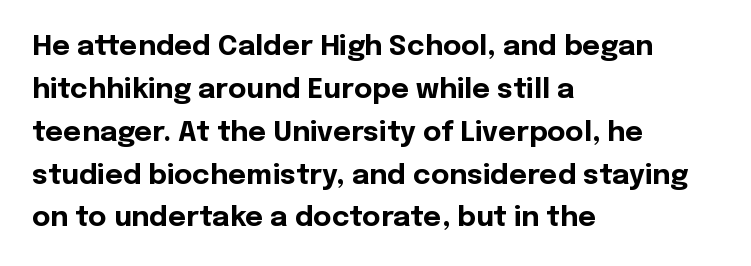
The image shows 28 px bold sans-serif type, upright; set left-aligned, normal line spacing (1.53x), normal letter spacing, not underlined; a medium x-height.
